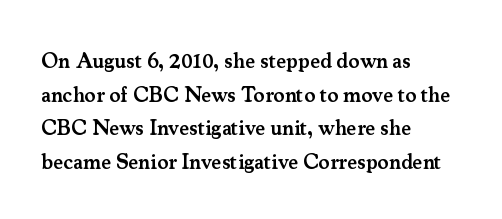
Q: Is the text bold? A: Semi-bold.
Q: Is the text italic (slanted)? A: No, it is upright.
Q: Is the text underlined? A: No.
Q: How is the paragraph aligned? A: Left-aligned.
Q: Is the spacing between letters normal or unusually wide? A: Normal.
Q: Is the spacing between lines tight, normal or loose? A: Normal.
